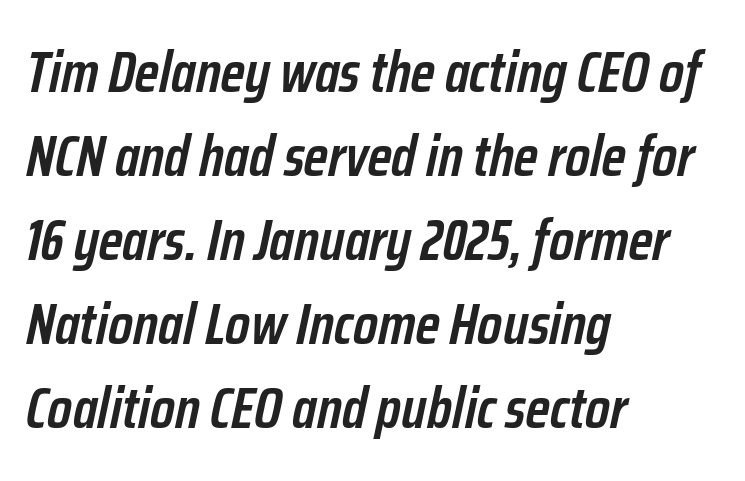
The image shows 58 px semibold, condensed type, italic (leaning right); set left-aligned, normal line spacing (1.45x), normal letter spacing, not underlined; low stroke contrast and a medium x-height.
